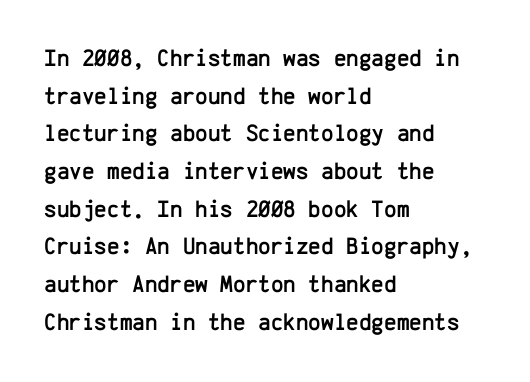
Q: Is the text italic (slanted)? A: No, it is upright.
Q: Is the text underlined? A: No.
Q: How is the paragraph aligned? A: Left-aligned.
Q: Is the spacing between letters normal or unusually wide? A: Normal.
Q: Is the spacing between lines tight, normal or loose? A: Normal.
